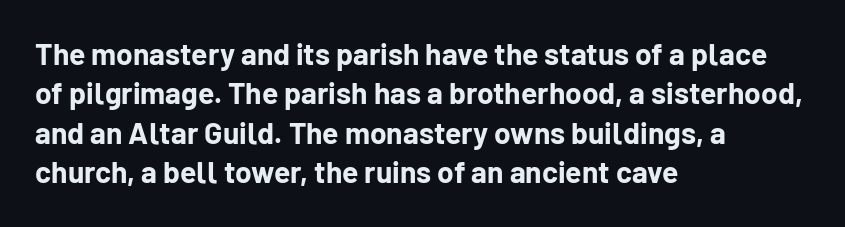
You can tell it's not italic because the verticals are truly vertical. Is this a fixed-width face? No — the glyphs have proportional, varying widths. The space between consecutive lines is moderate. Decoration check: the copy has no underline.
